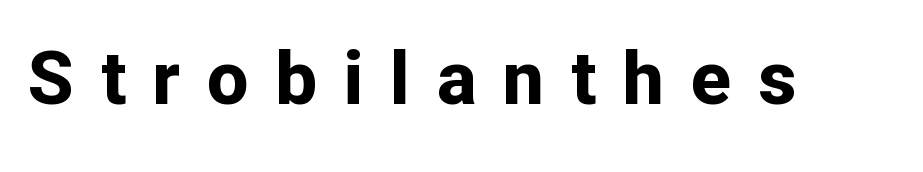
The image shows 74 px bold sans-serif type, upright; set unusually wide letter spacing (+0.36 em), not underlined; low stroke contrast and a medium x-height.
